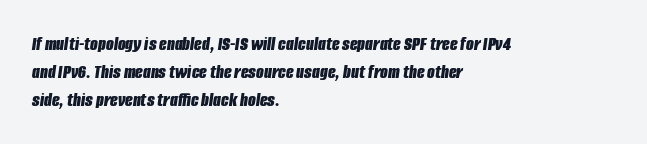
{"italic": "yes", "lean": "right", "slant_degrees": 8, "bold": "yes", "underline": "no", "align": "left", "line_spacing": "normal", "line_spacing_ratio": 1.39, "letter_spacing": "normal", "letter_spacing_em": 0.0, "glyph_px": 20}
